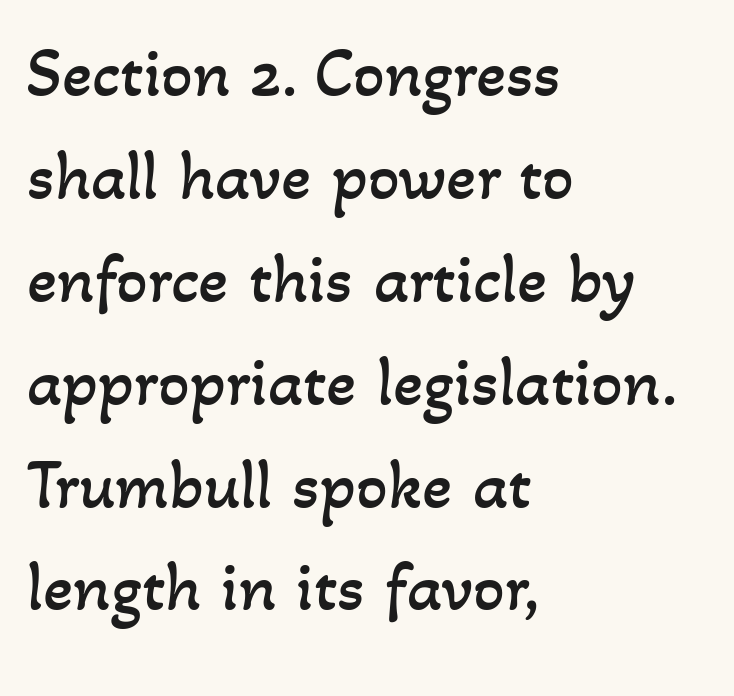
The image shows 70 px regular-weight type; set left-aligned, normal line spacing (1.47x), normal letter spacing, not underlined; low stroke contrast and a small x-height.
